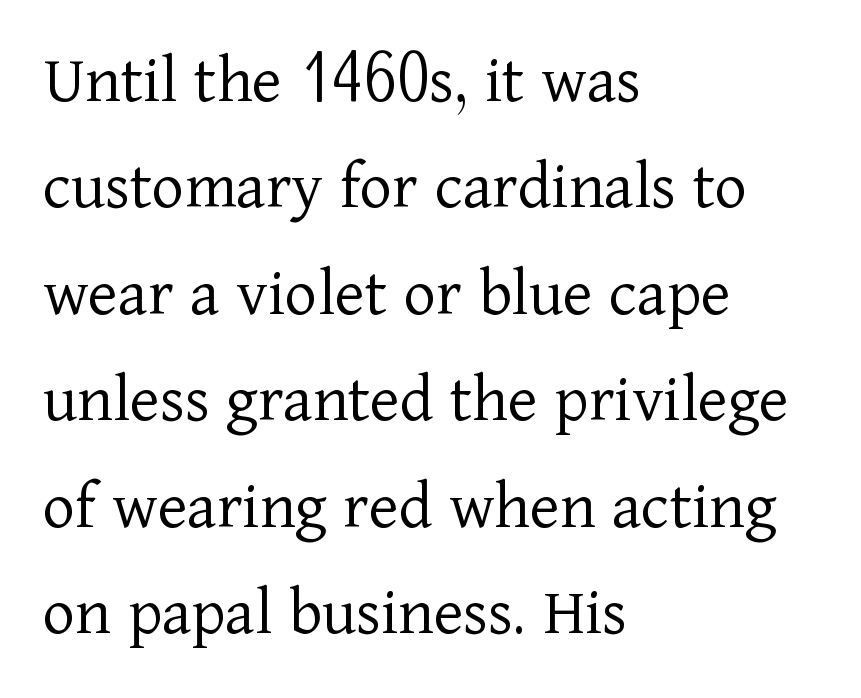
The lettering stays uniformly vertical, giving the passage a roman look. The face used here is seriffed, in the tradition of book romans. Does the leading feel generous? No, just average. Summary of weight: not heavy and not bold. Characters follow at the spacing the type designer built in.
